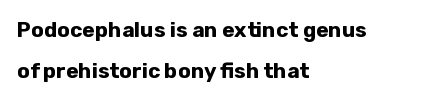
This block would shrink considerably if given ordinary leading; it's expanded now. A typesetter would mark this as roman, not italic. The rag falls on the right side of this text block. The letters are bold, with thick, heavy strokes. Descender tails drop into unmarked territory. The line texture is even and compact thanks to regular tracking.
